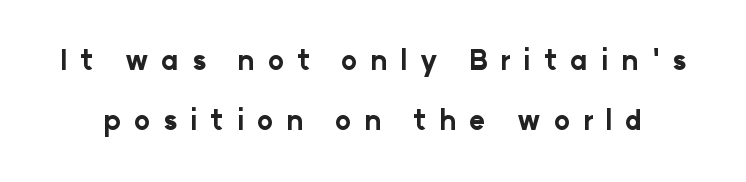
Q: Is the text bold? A: Yes.
Q: Is the text italic (slanted)? A: No, it is upright.
Q: Is the text underlined? A: No.
Q: Is the spacing between letters normal or unusually wide? A: Unusually wide.
Q: Is the spacing between lines tight, normal or loose? A: Loose.
